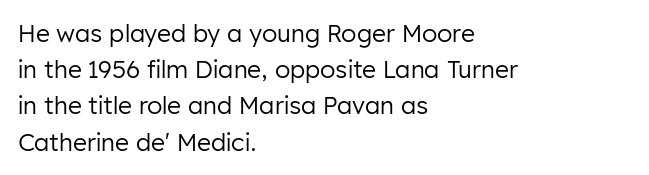
Default kerning and tracking; the words read as compact shapes. Tall strokes in this sample are plumb rather than angled. This rendering uses left alignment, leaving the right contour irregular. Students, observe: this is what conventionally led text looks like. Each stroke keeps to a modest, everyday thickness or less. Honestly, there is no underline to notice here at all.
